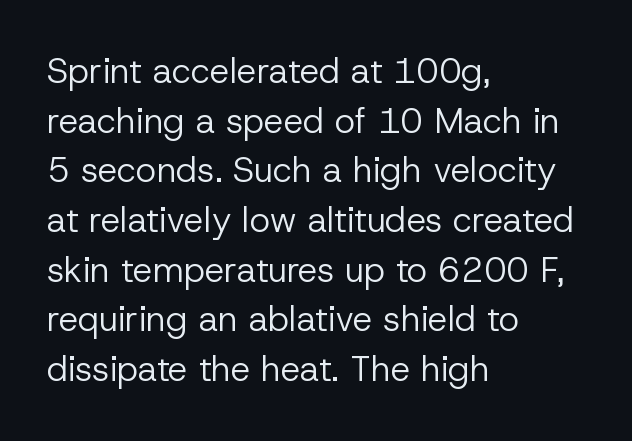
The image shows 35 px regular-weight sans-serif type, upright; set left-aligned, normal line spacing (1.42x), normal letter spacing, not underlined; low stroke contrast and a medium x-height.
